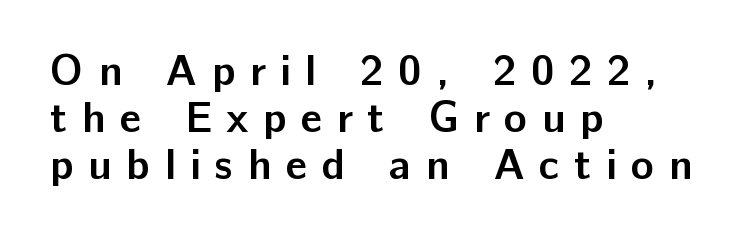
Only glyphs here, with clear space below each row. Letter spacing: wide. The passage shown is typed in a proportional face where columns would drift. Stroke thickness is high; the sample reads as a true bold. Tightly led — the rows are bunched. The lines are quadded left.
